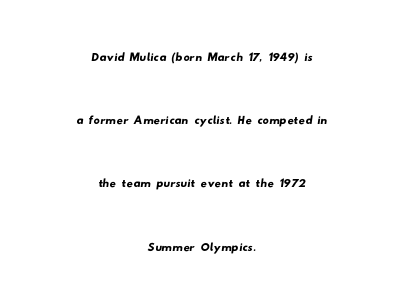
Q: Is the typeface a serif or a sans-serif typeface? A: Sans-serif.
Q: Is the text underlined? A: No.
Q: How is the paragraph aligned? A: Centered.
Q: Is the spacing between letters normal or unusually wide? A: Normal.
Q: Is the spacing between lines tight, normal or loose? A: Loose.
Q: Width (condensed, normal, or wide)? A: Wide.
Q: Stroke contrast? A: Low.
Q: x-height? A: Small.
Q: Monospaced? A: No.
